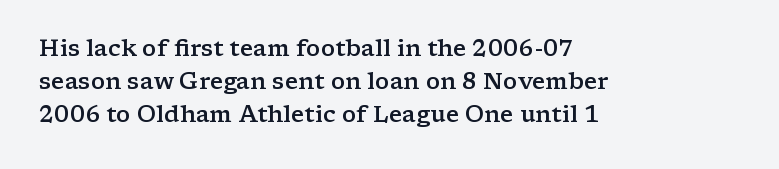
The image shows 23 px text type, upright; set left-aligned, normal line spacing (1.44x), normal letter spacing, not underlined.
